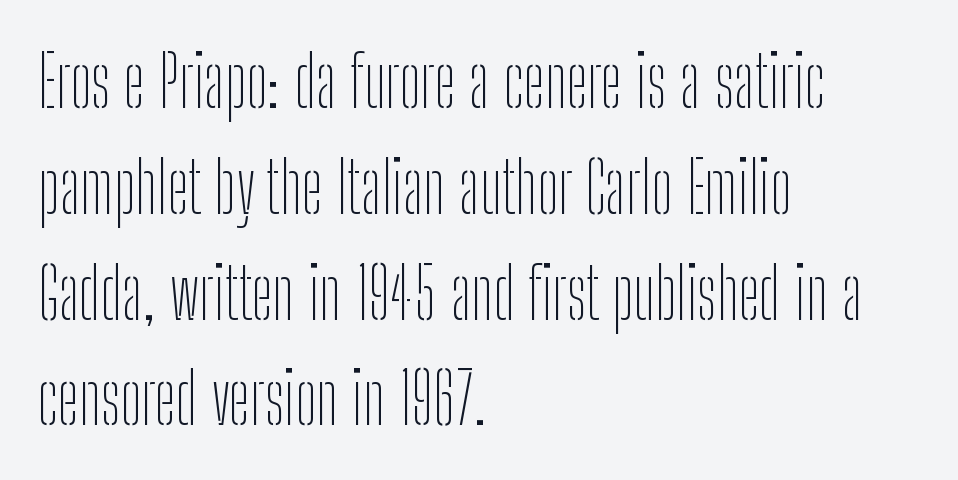
Q: Is the text bold? A: No.
Q: Is the text italic (slanted)? A: No, it is upright.
Q: Is the typeface a serif or a sans-serif typeface? A: Sans-serif.
Q: Is the text underlined? A: No.
Q: How is the paragraph aligned? A: Left-aligned.
Q: Is the spacing between letters normal or unusually wide? A: Normal.
Q: Is the spacing between lines tight, normal or loose? A: Normal.
Q: Width (condensed, normal, or wide)? A: Condensed.
Q: Stroke contrast? A: Low.
Q: x-height? A: Medium.
Q: Monospaced? A: No.
